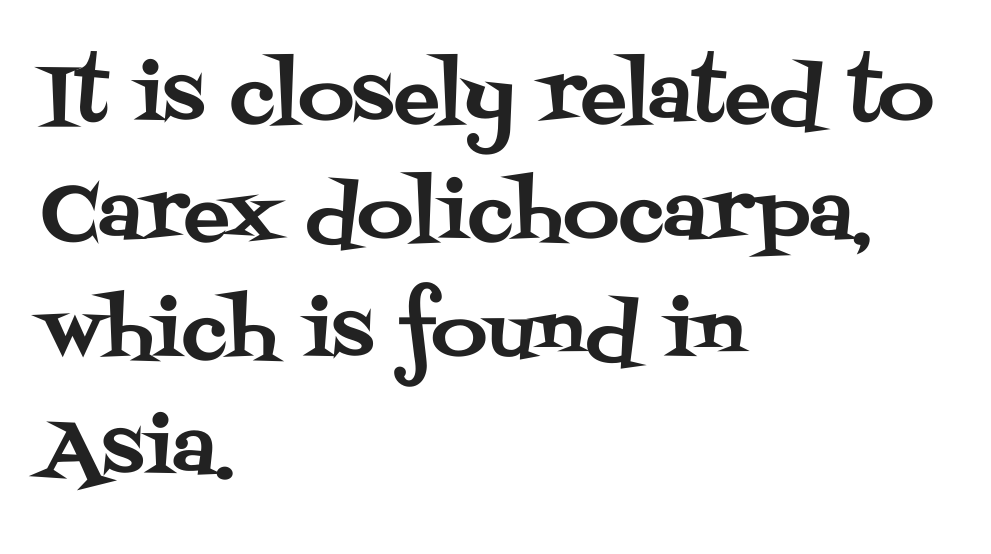
Q: Is the text italic (slanted)? A: No, it is upright.
Q: Is the typeface a serif or a sans-serif typeface? A: Serif.
Q: Is the text underlined? A: No.
Q: How is the paragraph aligned? A: Left-aligned.
Q: Is the spacing between letters normal or unusually wide? A: Normal.
Q: Is the spacing between lines tight, normal or loose? A: Normal.
Q: Width (condensed, normal, or wide)? A: Normal.
Q: Stroke contrast? A: Medium.
Q: x-height? A: Large.
Q: Monospaced? A: No.
